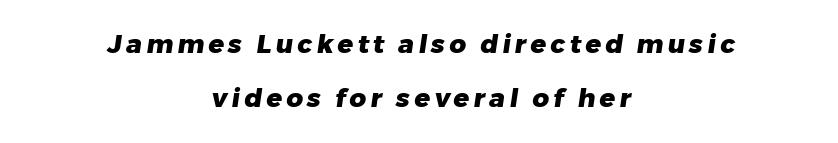
{"bold": "yes", "underline": "no", "align": "center", "line_spacing": "loose", "line_spacing_ratio": 2.07, "glyph_px": 26}
